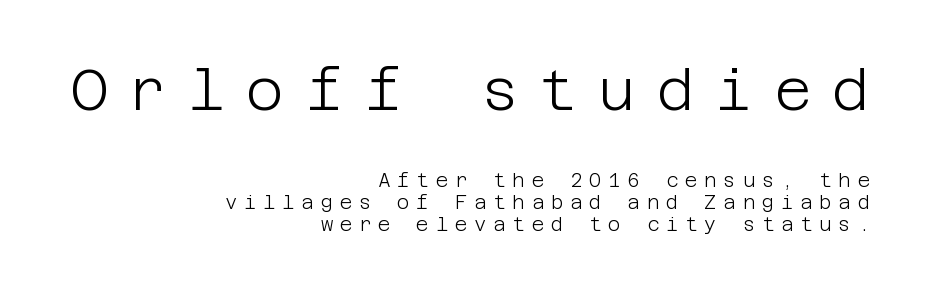
Q: Is the text bold? A: No.
Q: Is the text italic (slanted)? A: No, it is upright.
Q: Is the typeface a serif or a sans-serif typeface? A: Sans-serif.
Q: Is the text underlined? A: No.
Q: How is the paragraph aligned? A: Right-aligned.
Q: Is the spacing between letters normal or unusually wide? A: Unusually wide.
Q: Which block of text is set in a larger size, the first (top) or the second (bottom)? A: The first (top) one.
Q: Width (condensed, normal, or wide)? A: Normal.
Q: Stroke contrast? A: Low.
Q: x-height? A: Large.
